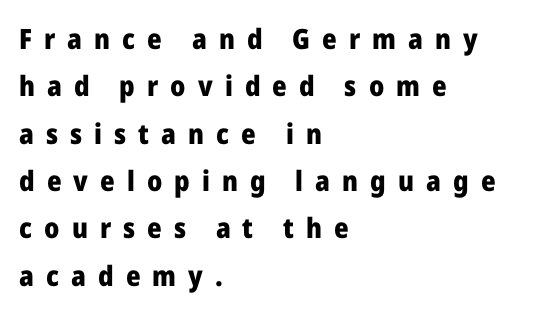
Does the lettering tilt? It doesn't — this is upright. Do the characters align in a grid? No, the font is proportional. Look at the bottom of the vertical strokes: they stop flat, with no serifs. The letters are spread apart with noticeably loose tracking.
